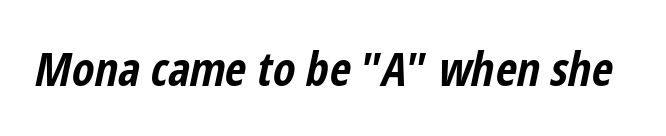
The passage shown is not underscored anywhere. These lines keep a tight, regular rhythm from letter to letter. I'd describe the lettering as bold — thick and assertive. Would a proofreader flag this as italicized? Yes. Looks like regular typesetting: each glyph gets only the width it needs.
